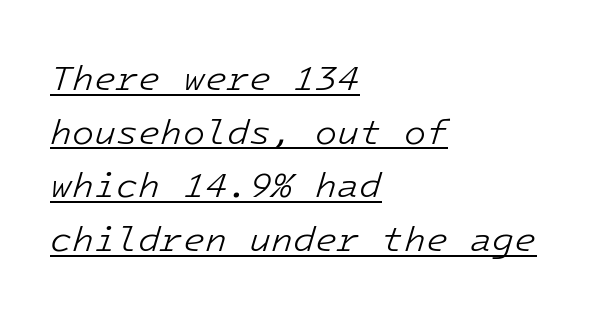
The image shows 36 px light type, italic (leaning right); set left-aligned, normal line spacing (1.49x), normal letter spacing, underlined; low stroke contrast and a medium x-height.
